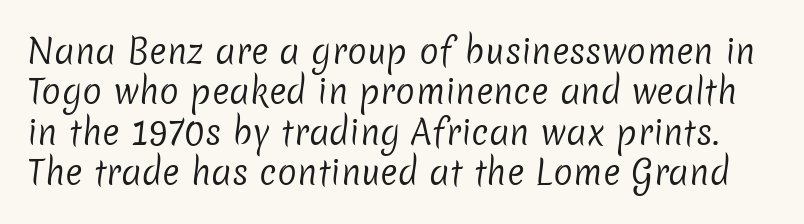
Q: Is the text bold? A: No.
Q: Is the typeface a serif or a sans-serif typeface? A: Sans-serif.
Q: Is the text underlined? A: No.
Q: Is the spacing between letters normal or unusually wide? A: Normal.
Q: Width (condensed, normal, or wide)? A: Normal.
Q: Stroke contrast? A: Low.
Q: x-height? A: Medium.
Q: Monospaced? A: No.
